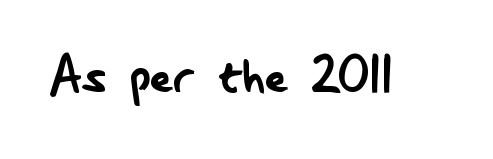
Q: Is the text bold? A: No.
Q: Is the text italic (slanted)? A: No, it is upright.
Q: Is the typeface a serif or a sans-serif typeface? A: Sans-serif.
Q: Is the text underlined? A: No.
Q: Is the spacing between letters normal or unusually wide? A: Normal.
Q: Width (condensed, normal, or wide)? A: Condensed.
Q: Stroke contrast? A: Low.
Q: x-height? A: Small.
Q: Monospaced? A: No.
